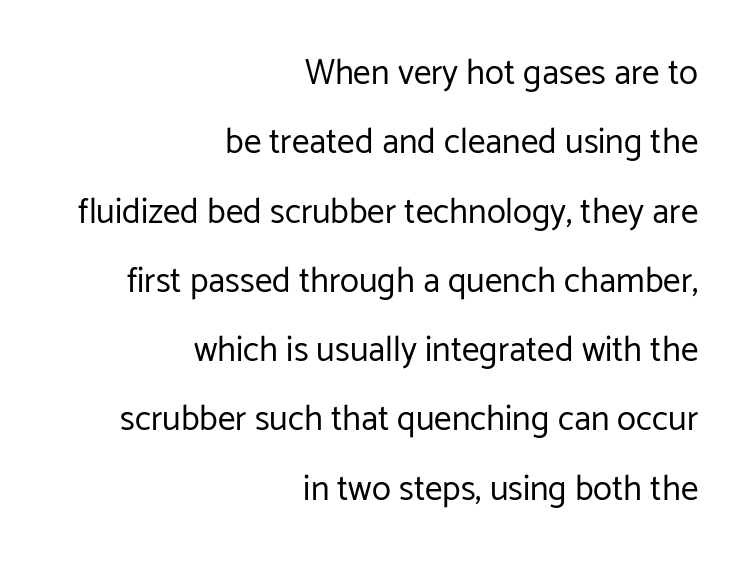
{"serif": "no", "italic": "no", "bold": "no", "weight": "regular", "width": "normal", "stroke_contrast": "low", "x_height": "medium", "monospaced": "no", "underline": "no", "align": "right", "line_spacing": "loose", "line_spacing_ratio": 1.98, "letter_spacing": "normal", "letter_spacing_em": 0.0, "glyph_px": 35}
